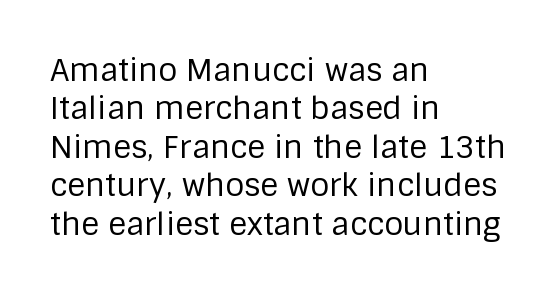
The image shows 31 px regular-weight sans-serif type, upright; set left-aligned, line spacing 1.24x, normal letter spacing, not underlined; low stroke contrast and a large x-height.
